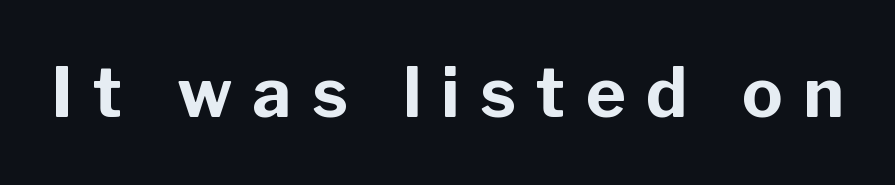
The image shows 68 px bold sans-serif type, upright; set unusually wide letter spacing (+0.3 em), not underlined; low stroke contrast and a medium x-height.
